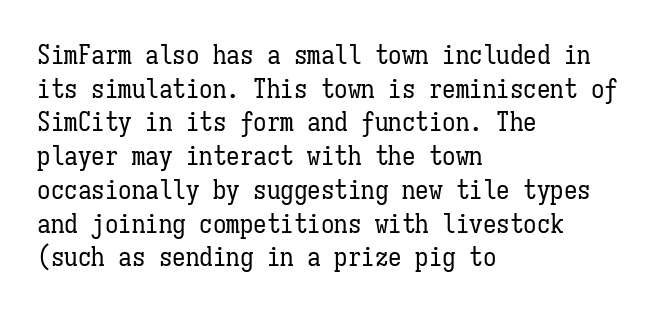
Q: Is the text bold? A: No.
Q: Is the text italic (slanted)? A: No, it is upright.
Q: Is the text underlined? A: No.
Q: How is the paragraph aligned? A: Left-aligned.
Q: Is the spacing between letters normal or unusually wide? A: Normal.
Q: Is the spacing between lines tight, normal or loose? A: Normal.
